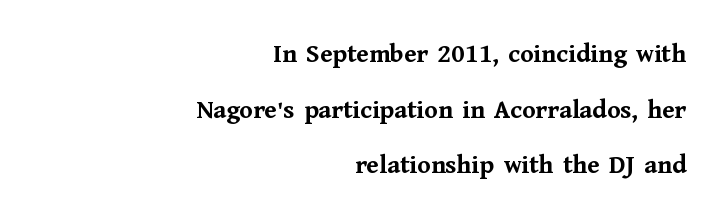
The lines are spread far apart with generous leading. This rendering features lettering with no underline. Every row of glyphs terminates at an identical x-position on the right. Typesetter's note: full bold, strokes at maximum text heaviness. Ascenders rise straight up at ninety degrees.
